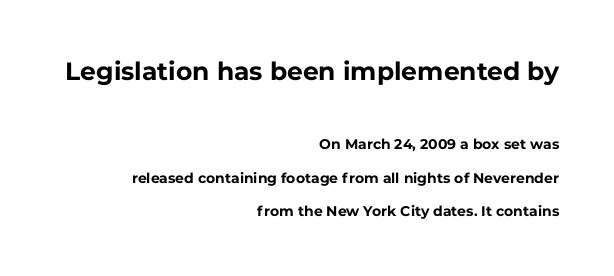
The image shows 25 px bold type, upright; set right-aligned, loose line spacing (2.4x), normal letter spacing, not underlined; the first (top) block is 1.79x larger.
